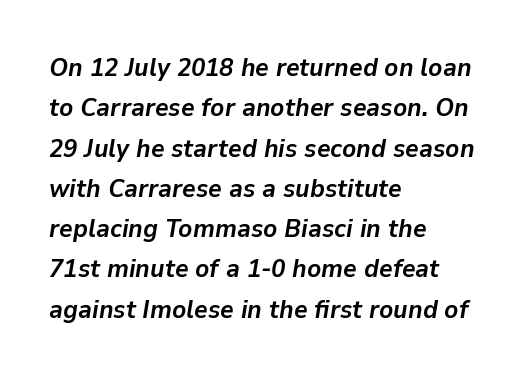
The image shows 26 px bold type, italic (leaning right); set left-aligned, normal line spacing (1.55x), normal letter spacing, not underlined.
